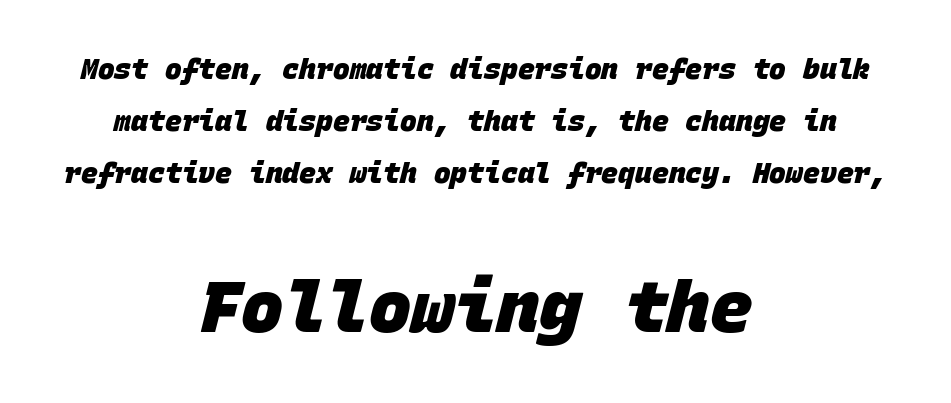
Check where the strokes stop: nothing finishes them off — pure sans. Descenders hang freely into open space. Size hierarchy here favors the trailing block over the leading one. Stroke thickness is high; the sample reads as a true bold. The tracking reads as untouched default to a designer's eye. Each letter, wide or thin by design, is forced into the same width here.
